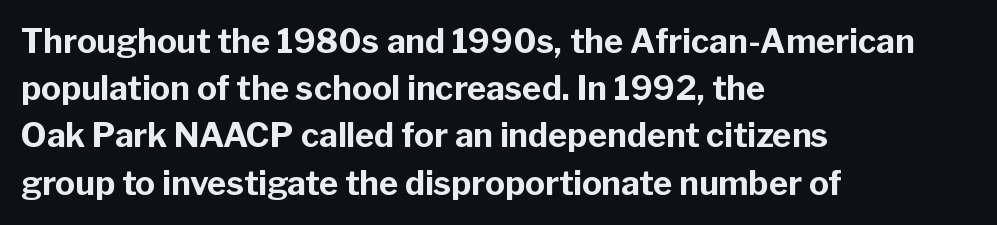
The ragged edge is on the right, which tells us the setting is flush left. Check under the words: just untouched page. Typesetter's note: full bold, strokes at maximum text heaviness. The tracking reads as untouched default to a designer's eye. Rows of type keep a routine distance in the vertical direction. Serifs: no, the terminals of the letterforms are clean.
